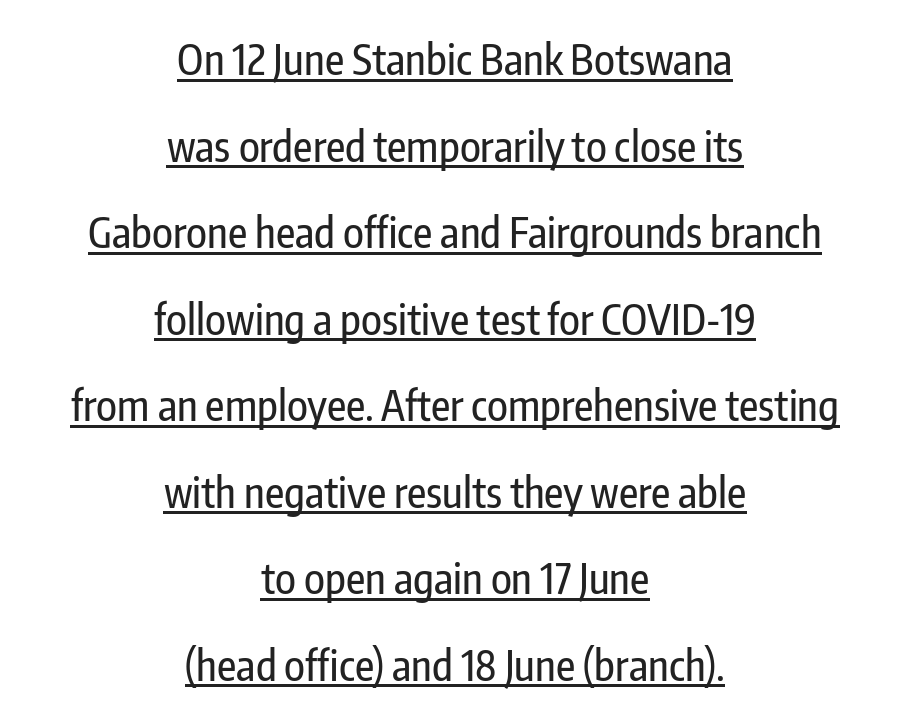
Q: Is the text italic (slanted)? A: No, it is upright.
Q: Is the typeface a serif or a sans-serif typeface? A: Sans-serif.
Q: Is the text underlined? A: Yes.
Q: How is the paragraph aligned? A: Centered.
Q: Is the spacing between letters normal or unusually wide? A: Normal.
Q: Is the spacing between lines tight, normal or loose? A: Loose.
Q: Width (condensed, normal, or wide)? A: Condensed.
Q: Stroke contrast? A: Low.
Q: x-height? A: Medium.
Q: Monospaced? A: No.
